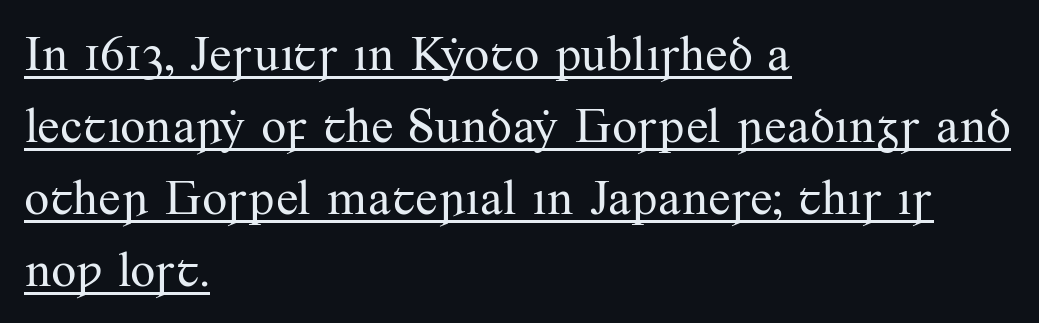
The image shows 50 px regular-weight serif type, upright; set left-aligned, normal line spacing (1.44x), normal letter spacing, underlined; medium stroke contrast and a small x-height.
